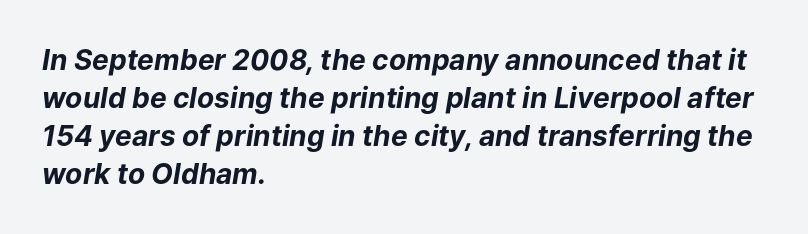
The image shows 28 px bold type, italic (leaning right); set left-aligned, normal line spacing (1.36x), normal letter spacing, not underlined; low stroke contrast and a medium x-height.
